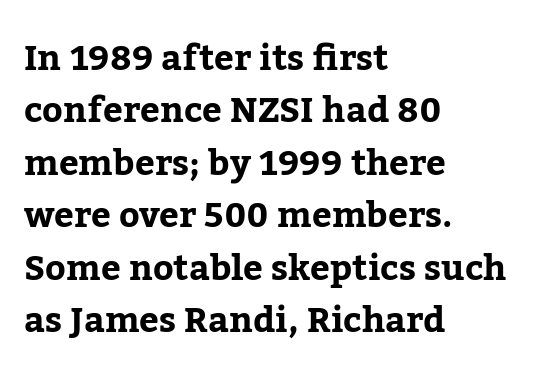
The image shows 35 px bold serif type, upright; set left-aligned, normal line spacing (1.5x), normal letter spacing, not underlined; low stroke contrast and a medium x-height.
